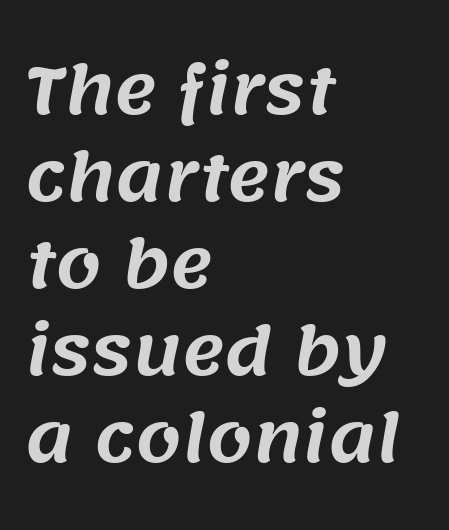
What kind of face is this? One without serifs — a sans. No word sits above an underline. These lines are set flush left with a ragged right edge. The vertical gap from one line to the next is medium.
